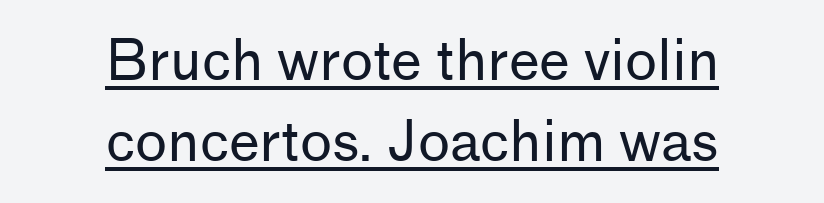
The image shows 55 px regular-weight sans-serif type, upright; set centered, normal line spacing (1.47x), normal letter spacing, underlined; low stroke contrast and a medium x-height.
